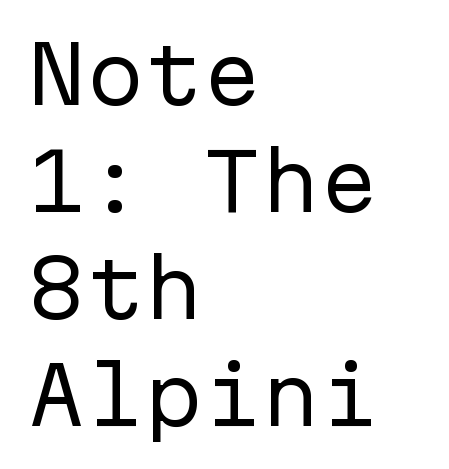
Q: Is the text bold? A: No.
Q: Is the text italic (slanted)? A: No, it is upright.
Q: Is the typeface a serif or a sans-serif typeface? A: Sans-serif.
Q: Is the text underlined? A: No.
Q: How is the paragraph aligned? A: Left-aligned.
Q: Is the spacing between letters normal or unusually wide? A: Normal.
Q: Is the spacing between lines tight, normal or loose? A: Normal.
Q: Width (condensed, normal, or wide)? A: Normal.
Q: Stroke contrast? A: Low.
Q: x-height? A: Medium.
Q: Monospaced? A: Yes.
